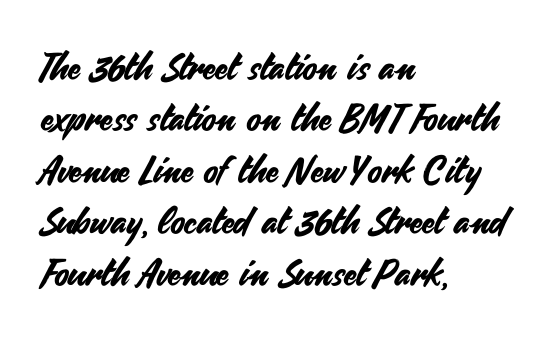
{"serif": "no", "width": "normal", "stroke_contrast": "medium", "x_height": "small", "monospaced": "no", "underline": "no", "align": "left", "line_spacing": "normal", "line_spacing_ratio": 1.39, "letter_spacing": "normal", "letter_spacing_em": 0.0, "glyph_px": 37}
